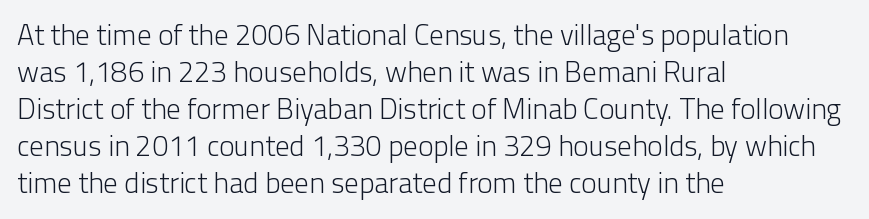
Q: Is the text bold? A: No.
Q: Is the text italic (slanted)? A: No, it is upright.
Q: Is the typeface a serif or a sans-serif typeface? A: Sans-serif.
Q: Is the text underlined? A: No.
Q: How is the paragraph aligned? A: Left-aligned.
Q: Is the spacing between letters normal or unusually wide? A: Normal.
Q: Is the spacing between lines tight, normal or loose? A: Normal.
Q: Width (condensed, normal, or wide)? A: Normal.
Q: Stroke contrast? A: Low.
Q: x-height? A: Medium.
Q: Monospaced? A: No.
